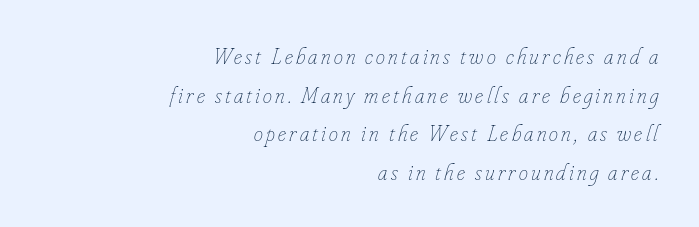
{"italic": "yes", "lean": "right", "slant_degrees": 16, "bold": "no", "underline": "no", "align": "right", "line_spacing": "normal", "line_spacing_ratio": 1.68, "glyph_px": 23}
